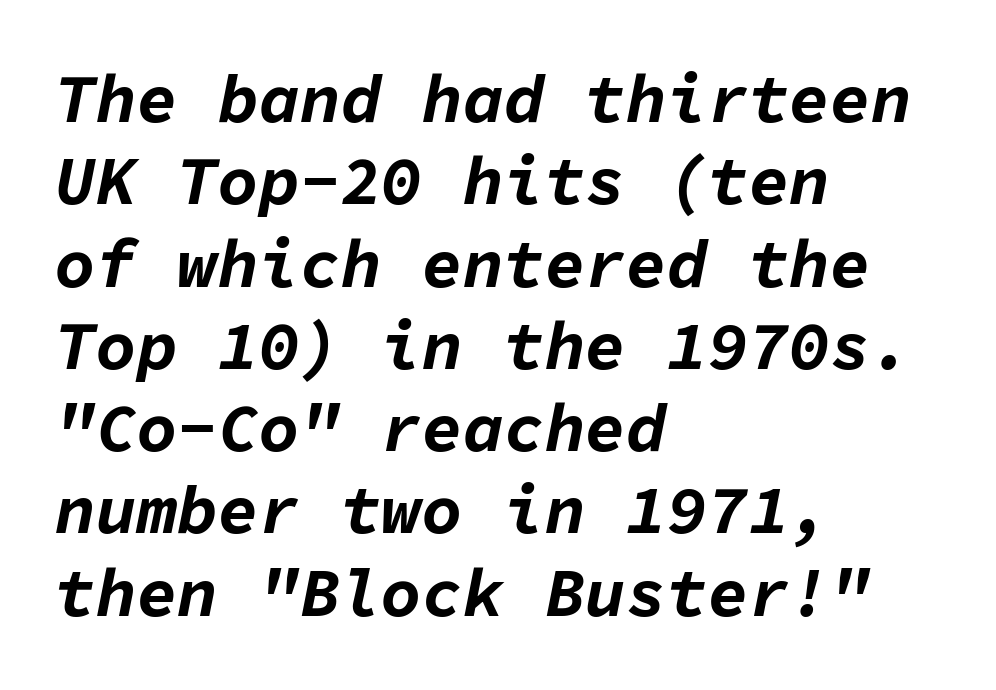
Q: Is the text bold? A: Yes.
Q: Is the text italic (slanted)? A: Yes, it leans right by about 11 degrees.
Q: Is the text underlined? A: No.
Q: How is the paragraph aligned? A: Left-aligned.
Q: Is the spacing between letters normal or unusually wide? A: Normal.
Q: Width (condensed, normal, or wide)? A: Normal.
Q: Stroke contrast? A: Low.
Q: x-height? A: Medium.
Q: Monospaced? A: Yes.
